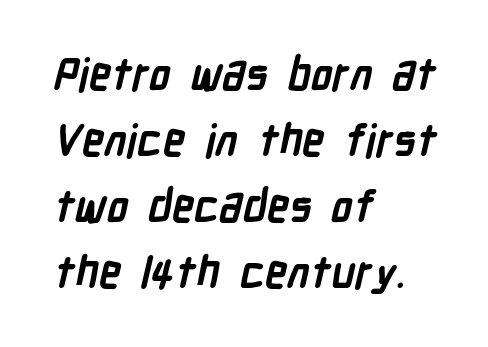
The designer went with a sans here, leaving each stem footless. Each row of text sits above clean, open space. Each letter keeps its own natural width here, so spacing adapts to shape. Heavy, bold letterforms.
